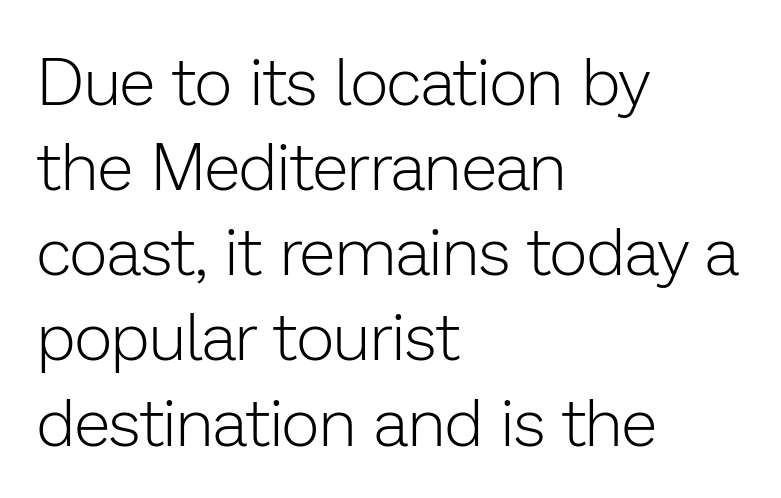
{"serif": "no", "italic": "no", "bold": "no", "weight": "light", "width": "normal", "stroke_contrast": "low", "x_height": "medium", "monospaced": "no", "underline": "no", "align": "left", "line_spacing": "normal", "line_spacing_ratio": 1.29, "letter_spacing": "normal", "letter_spacing_em": 0.0, "glyph_px": 66}
